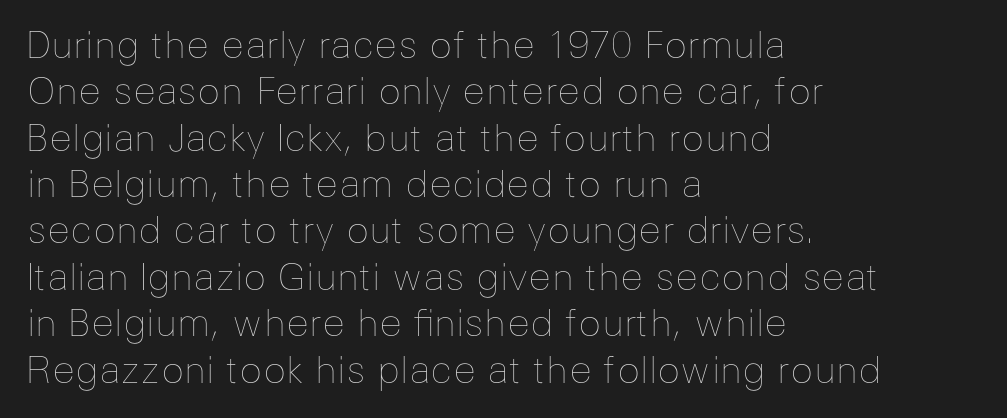
The image shows 38 px thin type, upright; set left-aligned, line spacing 1.22x, normal letter spacing, not underlined; low stroke contrast and a medium x-height.
